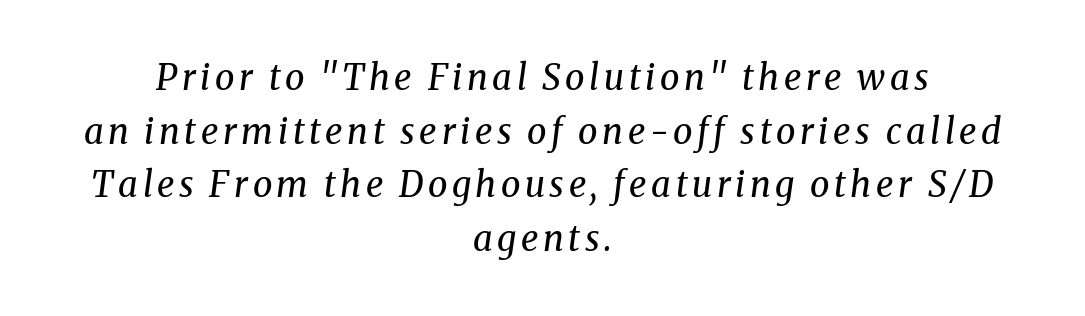
Q: Is the text bold? A: No.
Q: Is the text italic (slanted)? A: Yes, it leans right by about 8 degrees.
Q: Is the typeface a serif or a sans-serif typeface? A: Serif.
Q: Is the text underlined? A: No.
Q: How is the paragraph aligned? A: Centered.
Q: Is the spacing between lines tight, normal or loose? A: Normal.
Q: Width (condensed, normal, or wide)? A: Normal.
Q: Stroke contrast? A: Medium.
Q: x-height? A: Medium.
Q: Monospaced? A: No.
